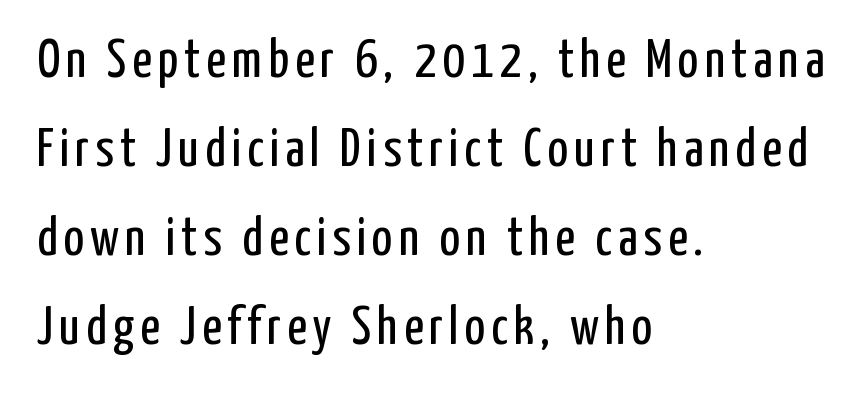
This rendering employs a face without finishing strokes, i.e., a sans-serif. Italic: no, the glyphs are upright roman. The zone under the glyphs is completely vacant. Compared with typical paragraphs, the rows here are spaced about the same. No heavy texture on the line: the type isn't bold.
